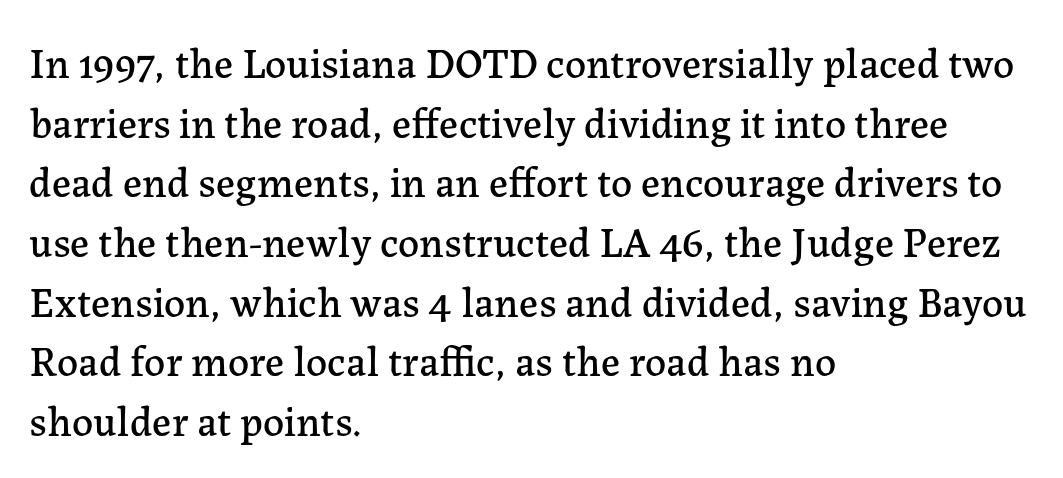
The image shows 42 px serif type, upright; set left-aligned, normal line spacing (1.42x), normal letter spacing, not underlined; low stroke contrast and a medium x-height.
